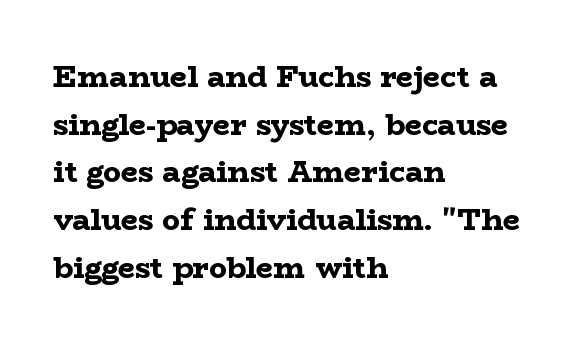
Q: Is the text bold? A: Yes.
Q: Is the text italic (slanted)? A: No, it is upright.
Q: Is the typeface a serif or a sans-serif typeface? A: Serif.
Q: Is the text underlined? A: No.
Q: How is the paragraph aligned? A: Left-aligned.
Q: Is the spacing between letters normal or unusually wide? A: Normal.
Q: Is the spacing between lines tight, normal or loose? A: Normal.
Q: Width (condensed, normal, or wide)? A: Wide.
Q: Stroke contrast? A: Low.
Q: x-height? A: Medium.
Q: Monospaced? A: No.
